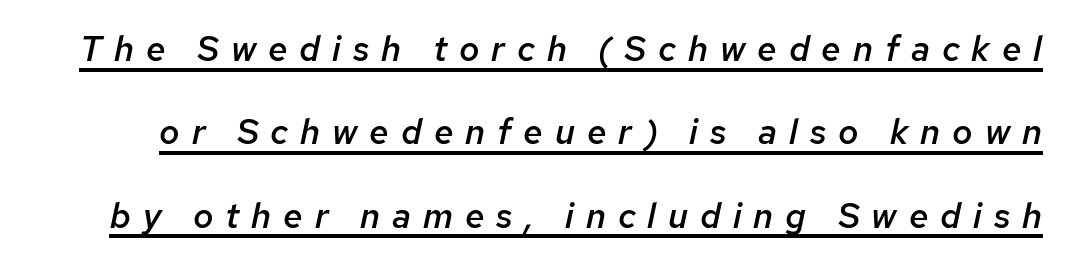
{"italic": "yes", "lean": "right", "slant_degrees": 12, "bold": "semi", "weight": "semibold", "width": "normal", "stroke_contrast": "low", "x_height": "medium", "monospaced": "no", "underline": "yes", "line_spacing": "loose", "line_spacing_ratio": 2.38, "letter_spacing": "wide", "letter_spacing_em": 0.34, "glyph_px": 35}
